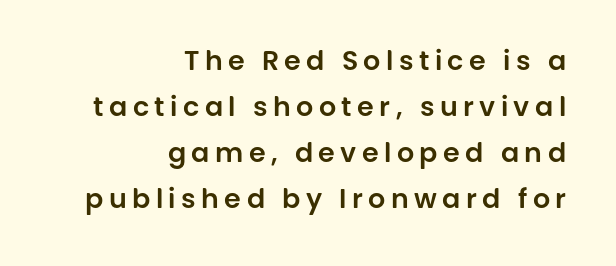
Q: Is the text italic (slanted)? A: No, it is upright.
Q: Is the text underlined? A: No.
Q: How is the paragraph aligned? A: Right-aligned.
Q: Is the spacing between letters normal or unusually wide? A: Unusually wide.
Q: Is the spacing between lines tight, normal or loose? A: Normal.
